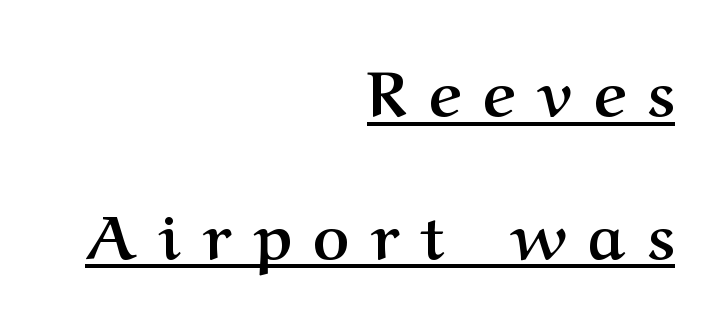
Q: Is the text bold? A: Yes.
Q: Is the text italic (slanted)? A: No, it is upright.
Q: Is the typeface a serif or a sans-serif typeface? A: Serif.
Q: Is the text underlined? A: Yes.
Q: How is the paragraph aligned? A: Right-aligned.
Q: Is the spacing between letters normal or unusually wide? A: Unusually wide.
Q: Is the spacing between lines tight, normal or loose? A: Loose.
Q: Width (condensed, normal, or wide)? A: Normal.
Q: Stroke contrast? A: Medium.
Q: x-height? A: Medium.
Q: Monospaced? A: No.
